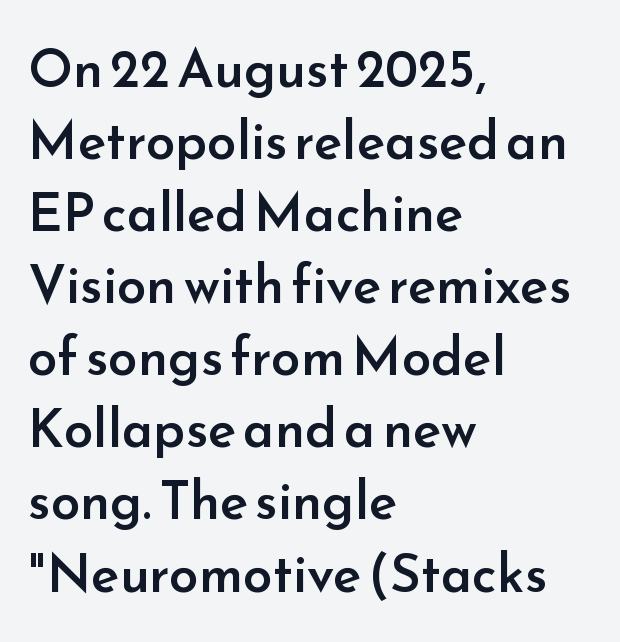
Do the characters align in a grid? No, the font is proportional. Quick note: interline space is typical. Serif or sans? Sans — the stroke terminals are bare. Typesetter's note: demi weight, one step under bold.
